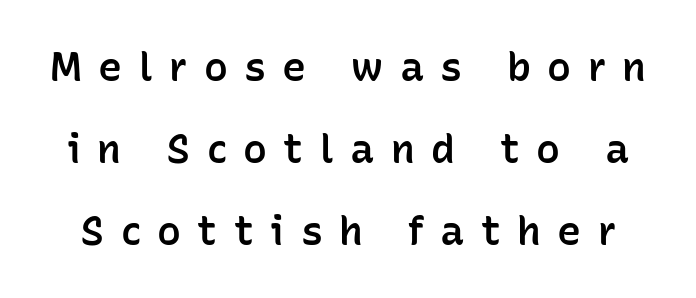
The image shows 40 px semibold sans-serif type, upright; set loose line spacing (2.05x), unusually wide letter spacing (+0.41 em), not underlined; low stroke contrast and a medium x-height.
